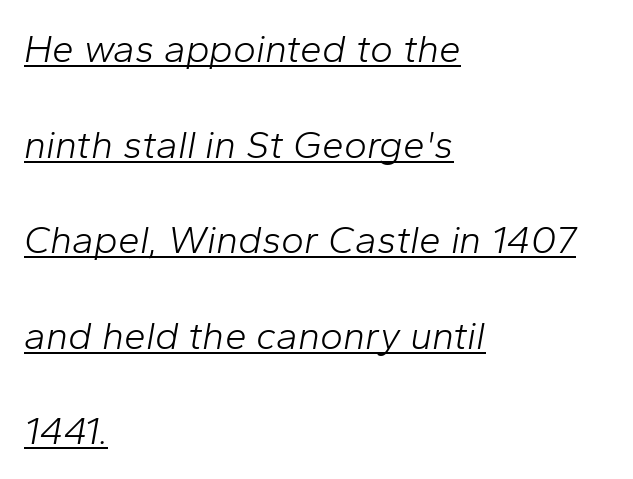
The image shows 39 px light type, italic (leaning right); set left-aligned, loose line spacing (2.45x), normal letter spacing, underlined; low stroke contrast and a medium x-height.
